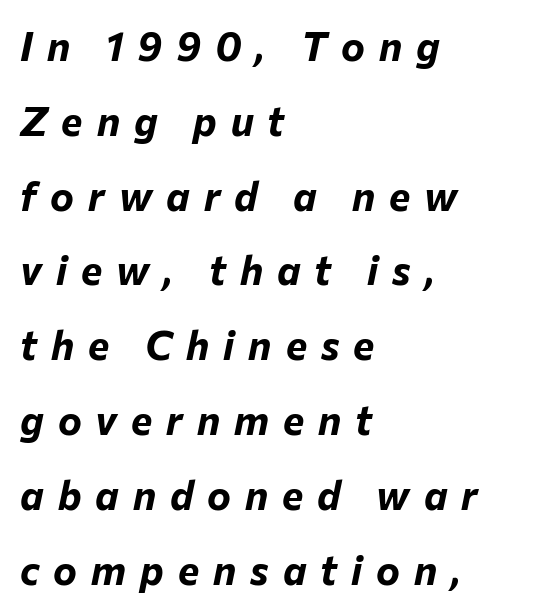
The image shows 40 px bold type, italic (leaning right); set left-aligned, line spacing 1.87x, unusually wide letter spacing (+0.35 em), not underlined; low stroke contrast and a medium x-height.
